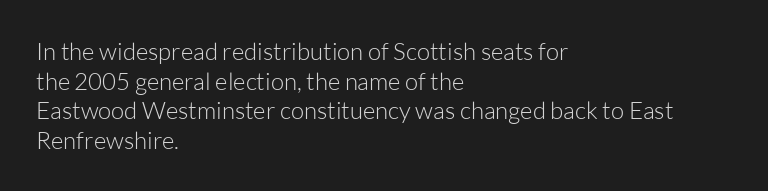
{"italic": "no", "bold": "no", "underline": "no", "align": "left", "line_spacing_ratio": 1.23, "letter_spacing": "normal", "letter_spacing_em": 0.0, "glyph_px": 24}
